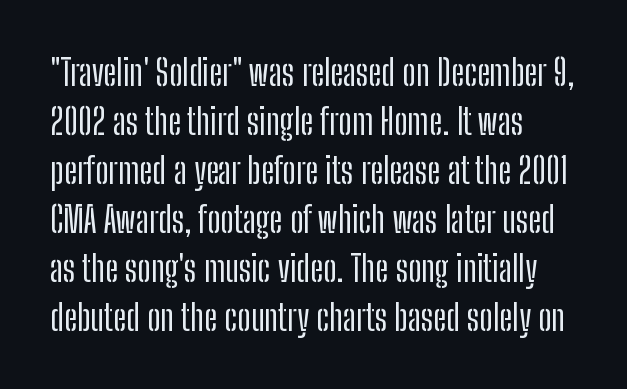
The type family on display is of the sans-serif kind. In terms of leading, this rendering sits right in the middle. Casual observation: everything's shoved over to the left. The gap between lines stays unmarked. In terms of letterspacing, this is plain default setting.
